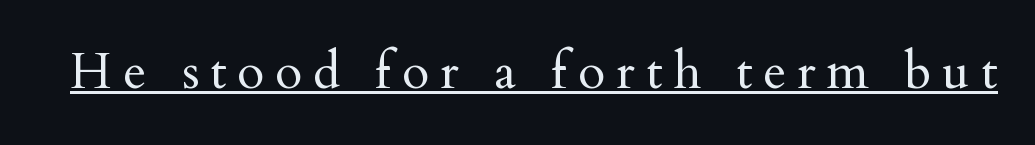
Q: Is the text bold? A: No.
Q: Is the text italic (slanted)? A: No, it is upright.
Q: Is the typeface a serif or a sans-serif typeface? A: Serif.
Q: Is the text underlined? A: Yes.
Q: Is the spacing between letters normal or unusually wide? A: Unusually wide.
Q: Width (condensed, normal, or wide)? A: Normal.
Q: Stroke contrast? A: Medium.
Q: x-height? A: Small.
Q: Monospaced? A: No.
